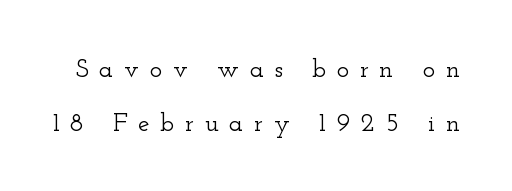
The image shows 26 px text type, upright; set loose line spacing (2.09x), unusually wide letter spacing (+0.41 em), not underlined.
